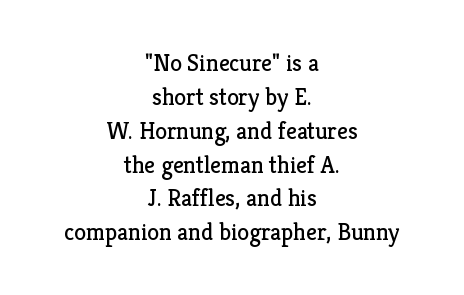
{"italic": "no", "bold": "no", "underline": "no", "align": "center", "line_spacing": "normal", "line_spacing_ratio": 1.41, "letter_spacing": "normal", "letter_spacing_em": 0.0, "glyph_px": 24}
